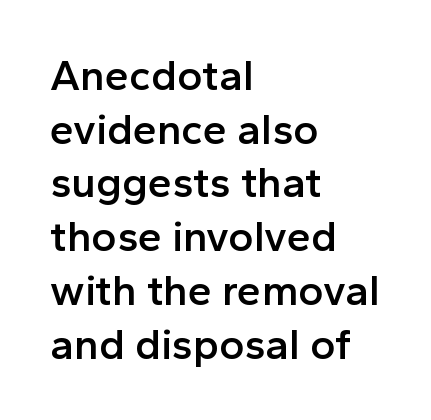
The image shows 43 px semibold sans-serif type, upright; set left-aligned, normal line spacing (1.25x), normal letter spacing, not underlined; a medium x-height.
